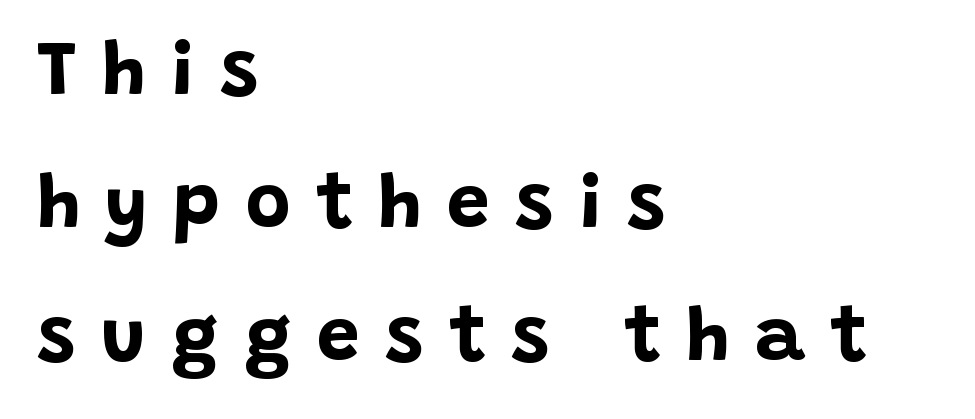
Q: Is the text bold? A: Yes.
Q: Is the text italic (slanted)? A: No, it is upright.
Q: Is the typeface a serif or a sans-serif typeface? A: Sans-serif.
Q: Is the text underlined? A: No.
Q: How is the paragraph aligned? A: Left-aligned.
Q: Is the spacing between letters normal or unusually wide? A: Unusually wide.
Q: Width (condensed, normal, or wide)? A: Normal.
Q: Stroke contrast? A: Low.
Q: x-height? A: Large.
Q: Monospaced? A: No.
